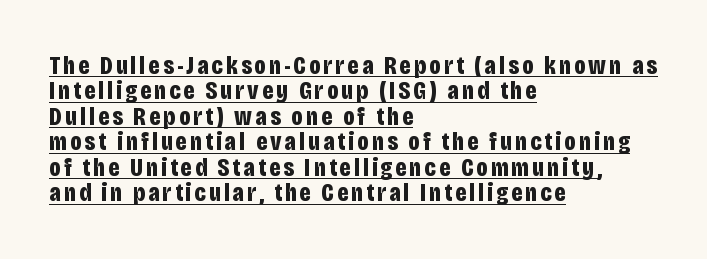
Its strokes are broad and dark, the hallmark of bold type. All the whitespace from short lines collects on the right. When letters stand straight like this, we call the style roman or upright. Notice how a bar underscores the lettering throughout. The space between consecutive lines is stingy.
